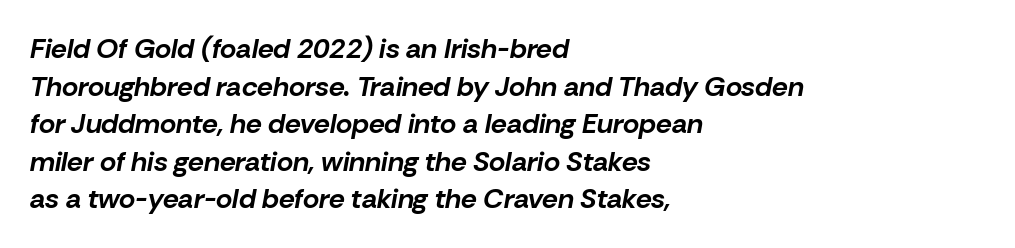
Q: Is the text bold? A: Yes.
Q: Is the text italic (slanted)? A: Yes, it leans right by about 10 degrees.
Q: Is the text underlined? A: No.
Q: How is the paragraph aligned? A: Left-aligned.
Q: Is the spacing between letters normal or unusually wide? A: Normal.
Q: Is the spacing between lines tight, normal or loose? A: Normal.
Q: Width (condensed, normal, or wide)? A: Normal.
Q: Stroke contrast? A: Low.
Q: x-height? A: Medium.
Q: Monospaced? A: No.
